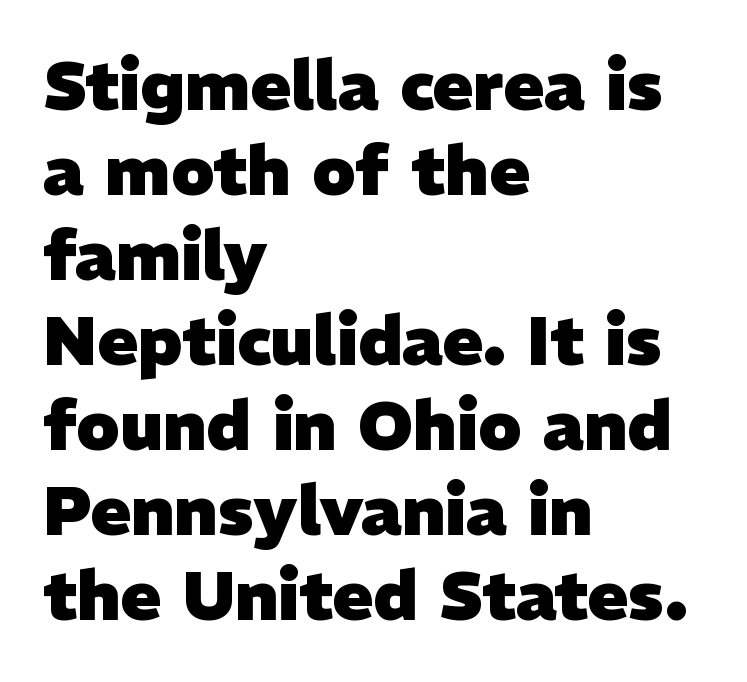
Q: Is the text bold? A: Yes.
Q: Is the typeface a serif or a sans-serif typeface? A: Sans-serif.
Q: Is the text underlined? A: No.
Q: How is the paragraph aligned? A: Left-aligned.
Q: Is the spacing between letters normal or unusually wide? A: Normal.
Q: Is the spacing between lines tight, normal or loose? A: Normal.
Q: Width (condensed, normal, or wide)? A: Normal.
Q: Stroke contrast? A: Low.
Q: x-height? A: Medium.
Q: Monospaced? A: No.
